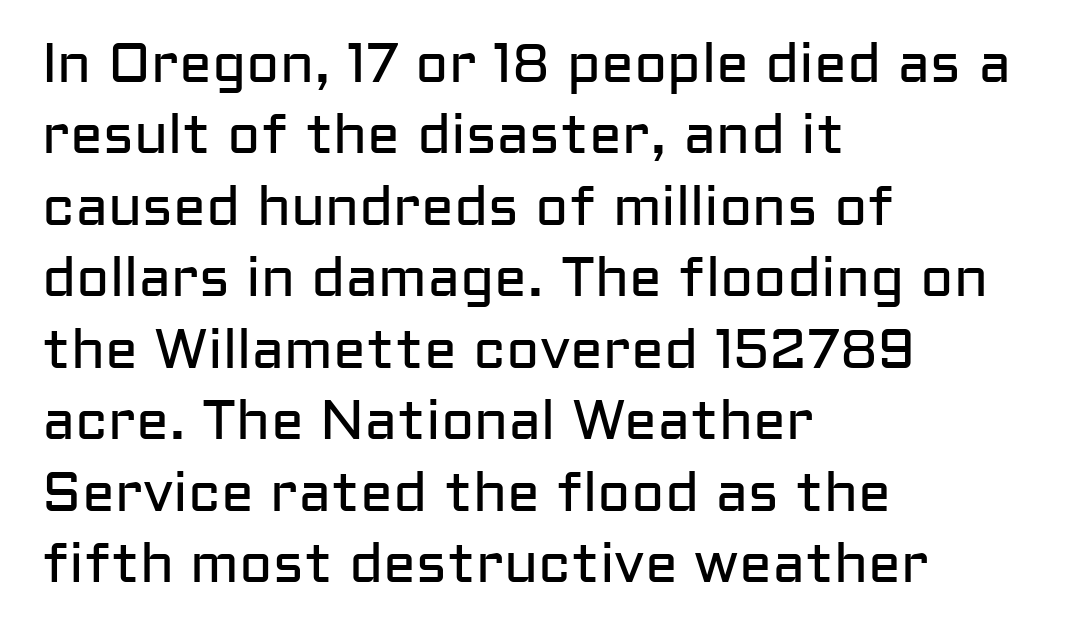
Q: Is the text bold? A: No.
Q: Is the text italic (slanted)? A: No, it is upright.
Q: Is the typeface a serif or a sans-serif typeface? A: Sans-serif.
Q: Is the text underlined? A: No.
Q: How is the paragraph aligned? A: Left-aligned.
Q: Is the spacing between letters normal or unusually wide? A: Normal.
Q: Is the spacing between lines tight, normal or loose? A: Normal.
Q: Width (condensed, normal, or wide)? A: Normal.
Q: Stroke contrast? A: Low.
Q: x-height? A: Medium.
Q: Monospaced? A: No.
